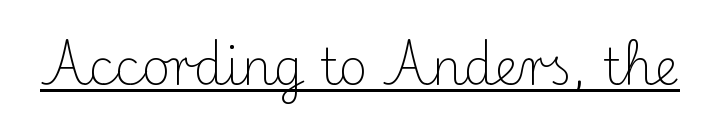
Q: Is the text bold? A: No.
Q: Is the text italic (slanted)? A: No, it is upright.
Q: Is the typeface a serif or a sans-serif typeface? A: Serif.
Q: Is the text underlined? A: Yes.
Q: Is the spacing between letters normal or unusually wide? A: Normal.
Q: Width (condensed, normal, or wide)? A: Normal.
Q: Stroke contrast? A: Medium.
Q: x-height? A: Small.
Q: Monospaced? A: No.
